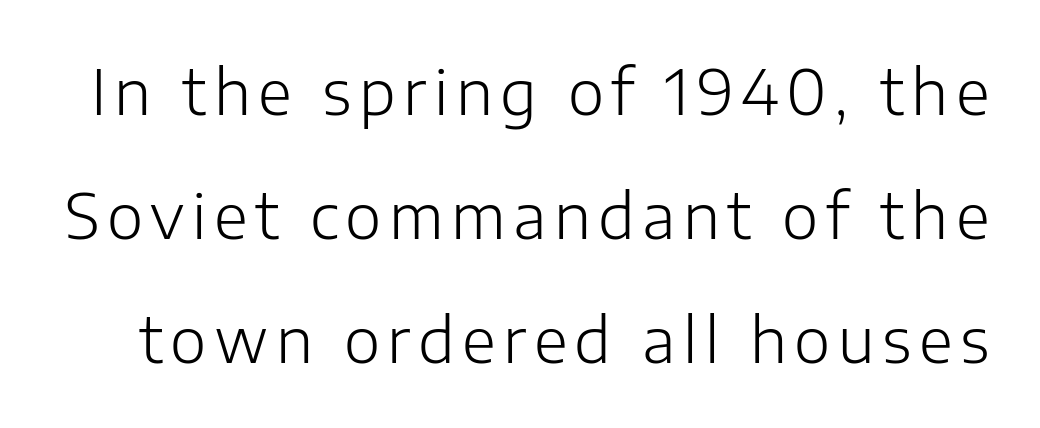
{"serif": "no", "italic": "no", "bold": "no", "weight": "light", "width": "normal", "stroke_contrast": "low", "x_height": "medium", "monospaced": "no", "underline": "no", "line_spacing": "loose", "line_spacing_ratio": 2.0, "glyph_px": 62}
